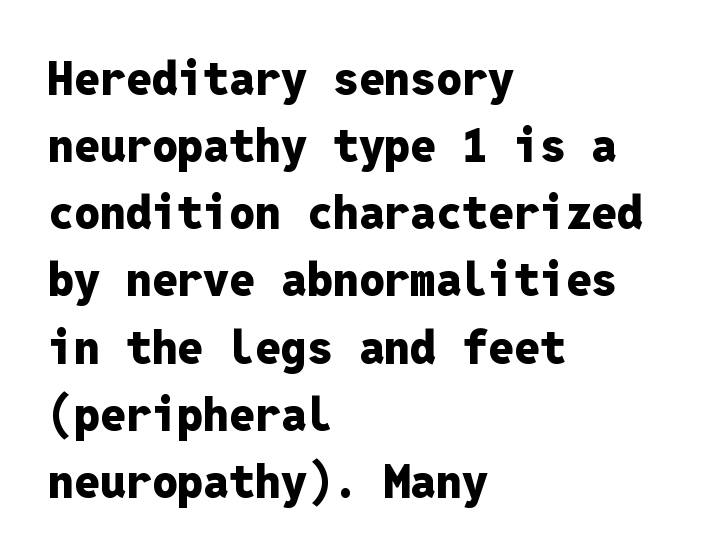
The image shows 46 px heavy sans-serif type, upright, monospaced; set left-aligned, normal line spacing (1.46x), normal letter spacing, not underlined; low stroke contrast and a medium x-height.
